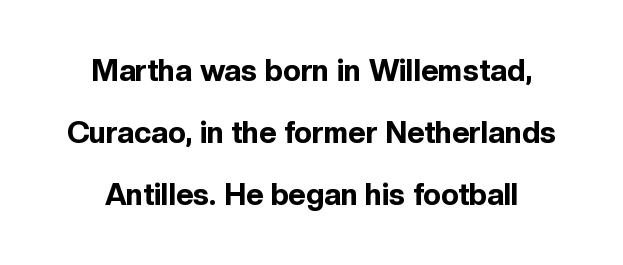
The image shows 30 px bold sans-serif type, upright; set centered, loose line spacing (2.06x), normal letter spacing, not underlined; a medium x-height.
